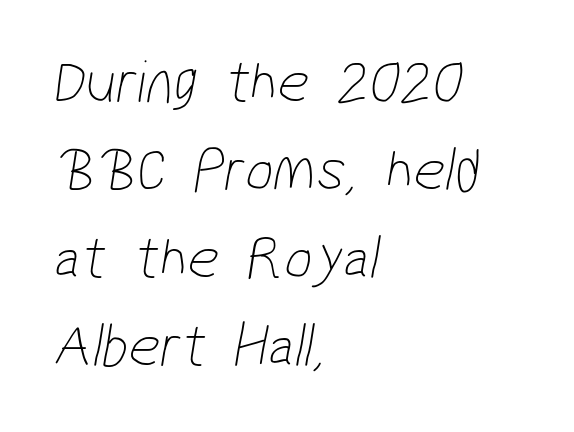
{"serif": "no", "bold": "no", "weight": "thin", "width": "condensed", "stroke_contrast": "low", "x_height": "medium", "monospaced": "no", "underline": "no", "align": "left", "line_spacing": "normal", "line_spacing_ratio": 1.42, "letter_spacing": "normal", "letter_spacing_em": 0.0, "glyph_px": 62}
